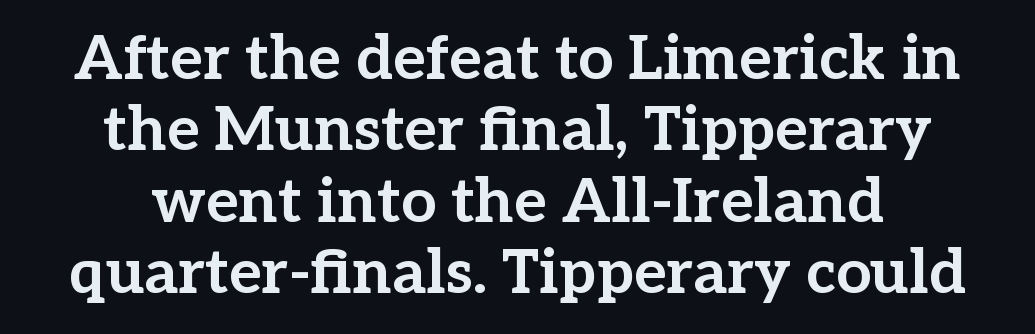
{"serif": "yes", "italic": "no", "bold": "yes", "weight": "bold", "width": "normal", "stroke_contrast": "low", "x_height": "medium", "monospaced": "no", "underline": "no", "align": "center", "line_spacing": "tight", "line_spacing_ratio": 1.15, "letter_spacing": "normal", "letter_spacing_em": 0.0, "glyph_px": 62}
